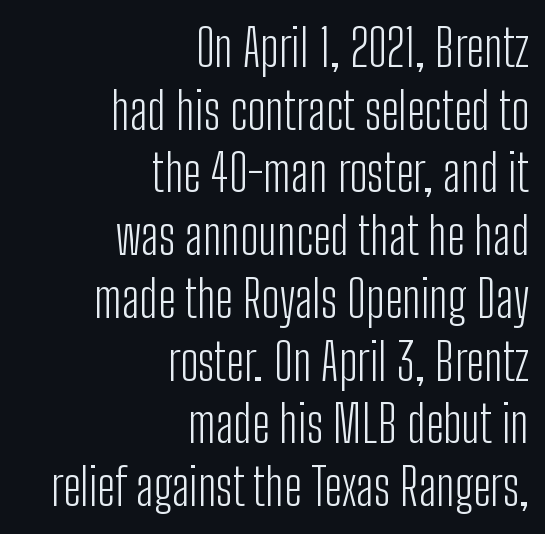
The image shows 51 px light, condensed sans-serif type, upright; set right-aligned, line spacing 1.23x, normal letter spacing, not underlined; low stroke contrast and a medium x-height.
